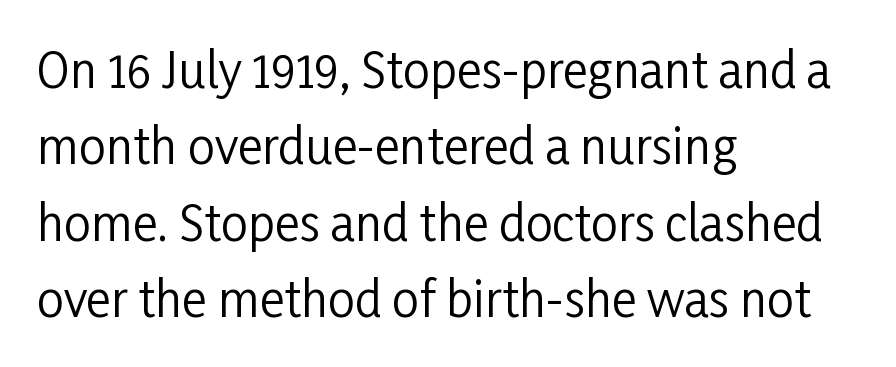
Q: Is the text bold? A: No.
Q: Is the text italic (slanted)? A: No, it is upright.
Q: Is the typeface a serif or a sans-serif typeface? A: Sans-serif.
Q: Is the text underlined? A: No.
Q: How is the paragraph aligned? A: Left-aligned.
Q: Is the spacing between letters normal or unusually wide? A: Normal.
Q: Is the spacing between lines tight, normal or loose? A: Normal.
Q: Width (condensed, normal, or wide)? A: Condensed.
Q: Stroke contrast? A: Low.
Q: x-height? A: Medium.
Q: Monospaced? A: No.
